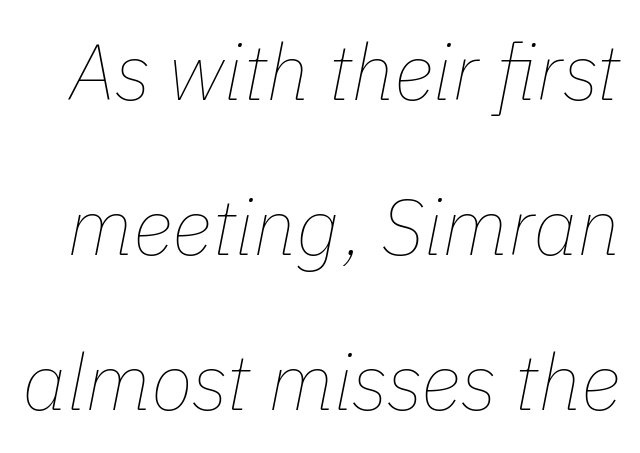
Q: Is the text bold? A: No.
Q: Is the text italic (slanted)? A: Yes, it leans right by about 11 degrees.
Q: Is the text underlined? A: No.
Q: Is the spacing between letters normal or unusually wide? A: Normal.
Q: Is the spacing between lines tight, normal or loose? A: Loose.
Q: Width (condensed, normal, or wide)? A: Normal.
Q: Stroke contrast? A: Low.
Q: x-height? A: Medium.
Q: Monospaced? A: No.
